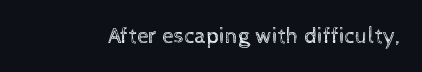
The image shows 23 px text type, upright; set normal letter spacing, not underlined.
